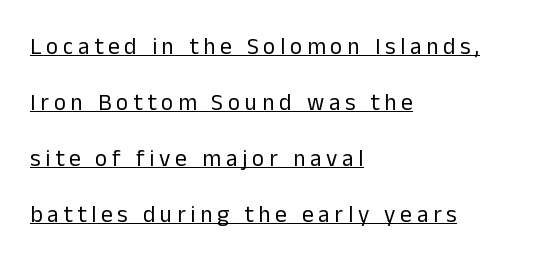
Q: Is the text bold? A: No.
Q: Is the text italic (slanted)? A: No, it is upright.
Q: Is the text underlined? A: Yes.
Q: How is the paragraph aligned? A: Left-aligned.
Q: Is the spacing between letters normal or unusually wide? A: Unusually wide.
Q: Is the spacing between lines tight, normal or loose? A: Loose.
